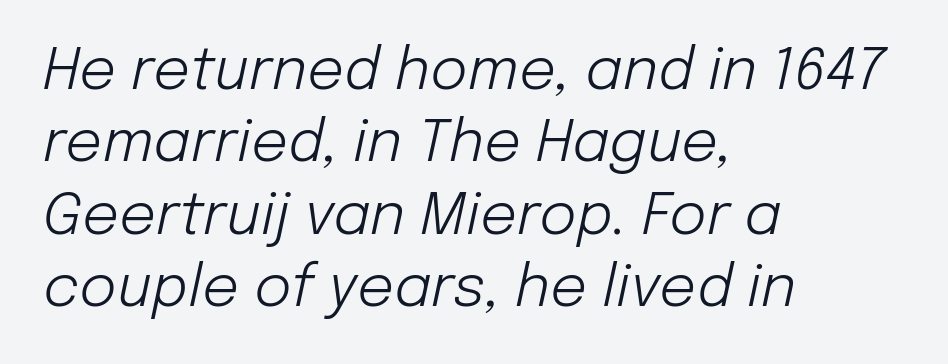
{"italic": "yes", "lean": "right", "slant_degrees": 12, "bold": "no", "weight": "light", "width": "normal", "stroke_contrast": "low", "x_height": "medium", "monospaced": "no", "underline": "no", "align": "left", "line_spacing": "normal", "line_spacing_ratio": 1.25, "letter_spacing": "normal", "letter_spacing_em": 0.0, "glyph_px": 58}
